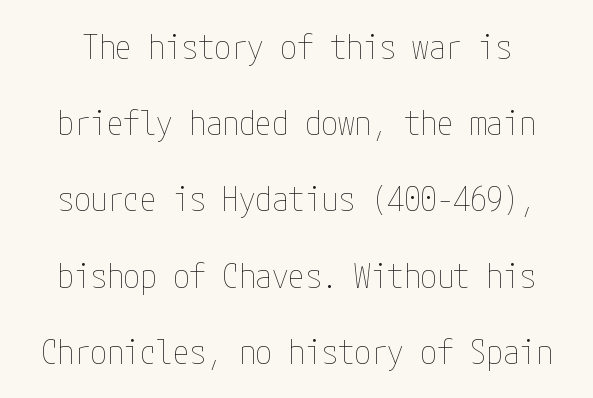
{"italic": "no", "bold": "no", "weight": "thin", "width": "condensed", "stroke_contrast": "low", "x_height": "medium", "underline": "no", "line_spacing": "loose", "line_spacing_ratio": 2.31, "letter_spacing": "normal", "letter_spacing_em": 0.0, "glyph_px": 33}
